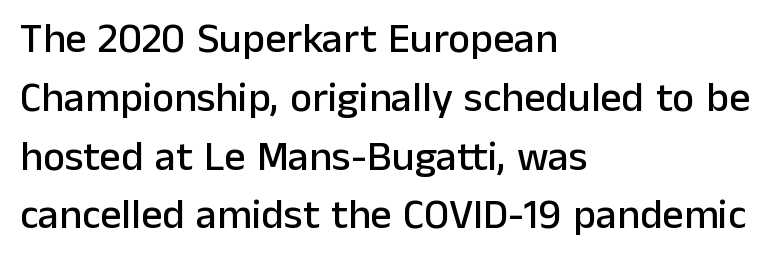
Notice how the passage keeps a crisp vertical edge on the left only. Inter-character spacing is left at the font's built-in metrics. Every character sits straight up, as roman type does. The specimen omits any rule beneath the text block's lines. Each letter keeps its own natural width here, so spacing adapts to shape. What's the leading like? Ordinary, nothing unusual.
